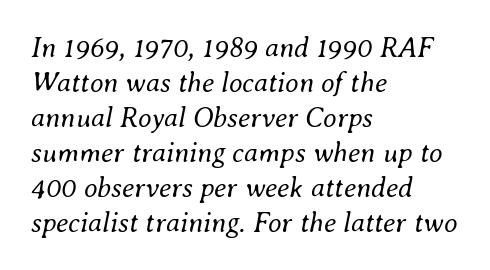
{"italic": "yes", "lean": "right", "slant_degrees": 8, "bold": "no", "weight": "regular", "width": "normal", "stroke_contrast": "medium", "x_height": "small", "monospaced": "no", "underline": "no", "align": "left", "line_spacing": "normal", "line_spacing_ratio": 1.25, "letter_spacing": "normal", "letter_spacing_em": 0.0, "glyph_px": 28}
